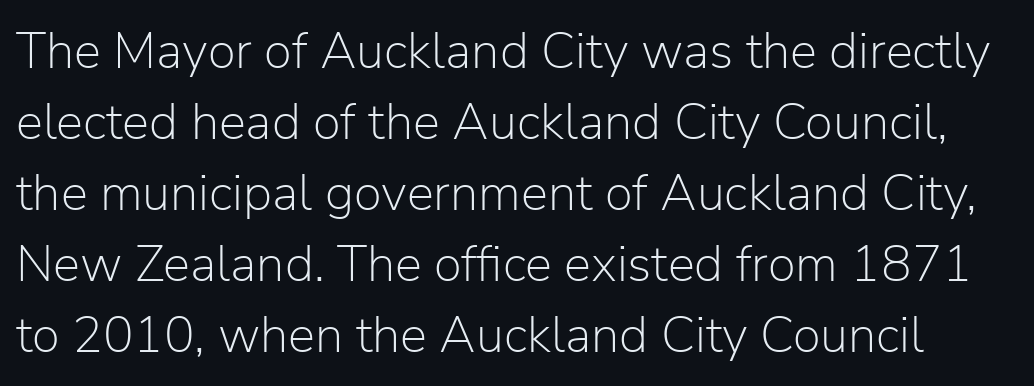
The image shows 51 px light sans-serif type, upright; set normal line spacing (1.39x), normal letter spacing, not underlined; low stroke contrast and a medium x-height.
